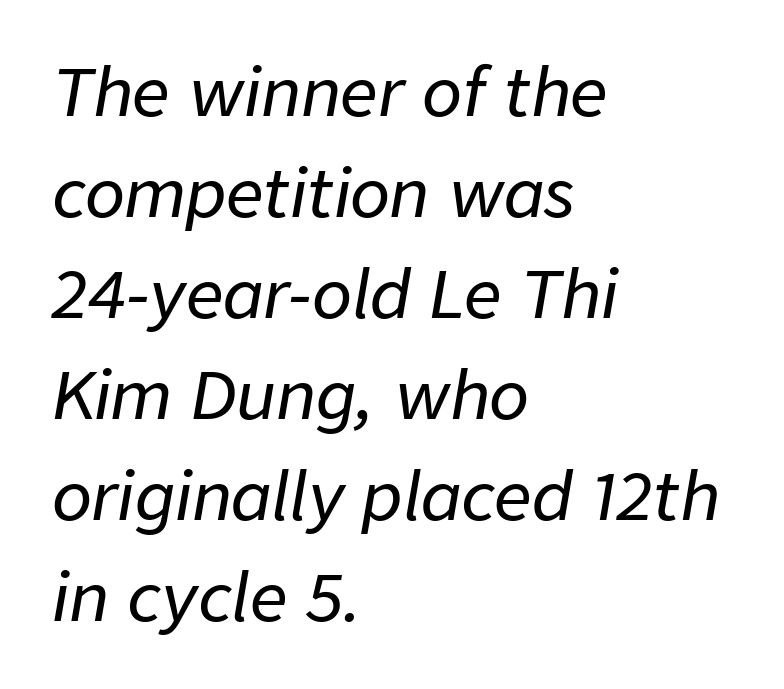
{"italic": "yes", "lean": "right", "slant_degrees": 9, "width": "normal", "stroke_contrast": "low", "x_height": "medium", "monospaced": "no", "underline": "no", "align": "left", "line_spacing": "normal", "line_spacing_ratio": 1.53, "letter_spacing": "normal", "letter_spacing_em": 0.0, "glyph_px": 66}
